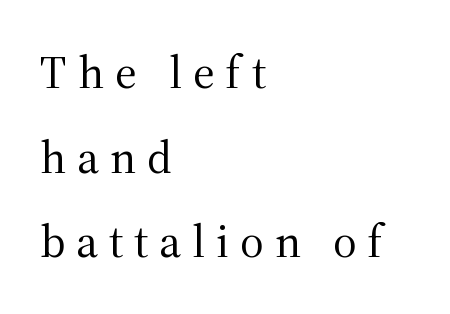
Is the type heavy? It reads as light-to-regular instead. Does the lettering tilt? It doesn't — this is upright. Any mark beneath the type? The region is blank. Do the characters align in a grid? No, the font is proportional.
